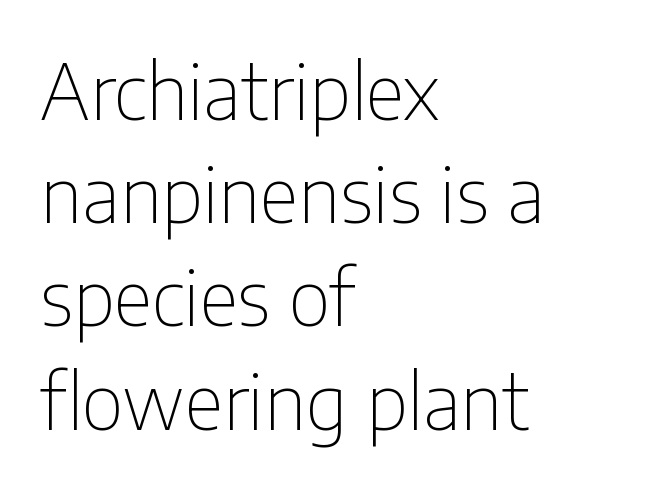
{"serif": "no", "italic": "no", "bold": "no", "weight": "thin", "width": "condensed", "stroke_contrast": "low", "x_height": "medium", "monospaced": "no", "underline": "no", "align": "left", "line_spacing": "normal", "line_spacing_ratio": 1.34, "letter_spacing": "normal", "letter_spacing_em": 0.0, "glyph_px": 77}
